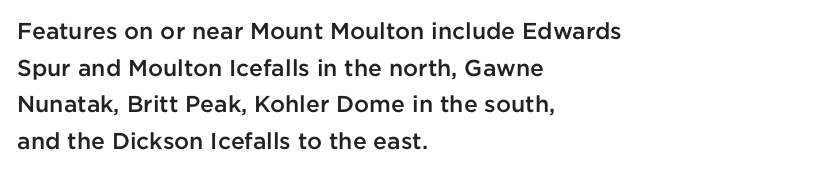
Q: Is the text bold? A: Semi-bold.
Q: Is the text italic (slanted)? A: No, it is upright.
Q: Is the text underlined? A: No.
Q: How is the paragraph aligned? A: Left-aligned.
Q: Is the spacing between letters normal or unusually wide? A: Normal.
Q: Is the spacing between lines tight, normal or loose? A: Normal.
